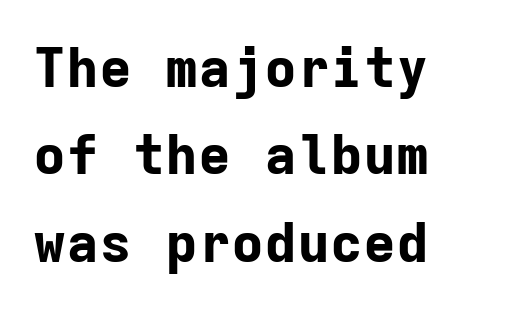
{"serif": "no", "italic": "no", "bold": "yes", "weight": "bold", "width": "normal", "stroke_contrast": "low", "x_height": "medium", "monospaced": "yes", "underline": "no", "align": "left", "line_spacing": "normal", "line_spacing_ratio": 1.59, "letter_spacing": "normal", "letter_spacing_em": 0.0, "glyph_px": 55}
